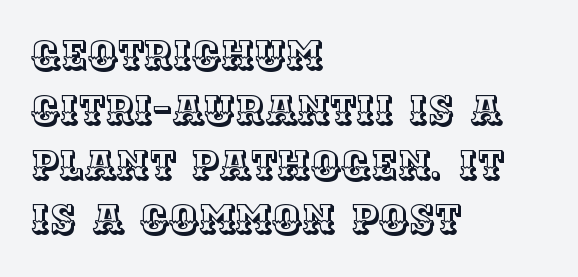
Style check: upright. The text block is weighted toward the left margin, trailing off unevenly rightward. This sample has the flowing, uneven cadence of proportional lettering. Nobody touched the tracking dial on this one. If you measured baseline to baseline, you'd find a middling distance.
